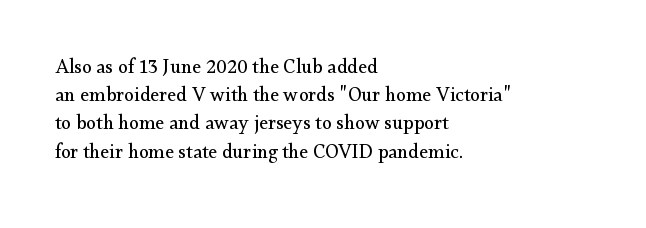
Nobody drew a line under any word here. When letters stand straight like this, we call the style roman or upright. The lines sit at an ordinary, default distance from one another. Summary of weight: not heavy and not bold.
